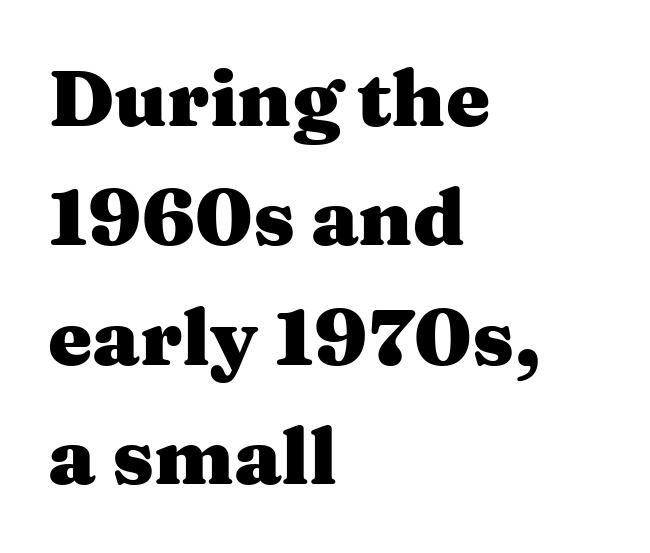
Q: Is the text bold? A: Yes.
Q: Is the text italic (slanted)? A: No, it is upright.
Q: Is the typeface a serif or a sans-serif typeface? A: Serif.
Q: Is the text underlined? A: No.
Q: How is the paragraph aligned? A: Left-aligned.
Q: Is the spacing between letters normal or unusually wide? A: Normal.
Q: Is the spacing between lines tight, normal or loose? A: Normal.
Q: Width (condensed, normal, or wide)? A: Wide.
Q: Stroke contrast? A: Medium.
Q: x-height? A: Medium.
Q: Monospaced? A: No.
